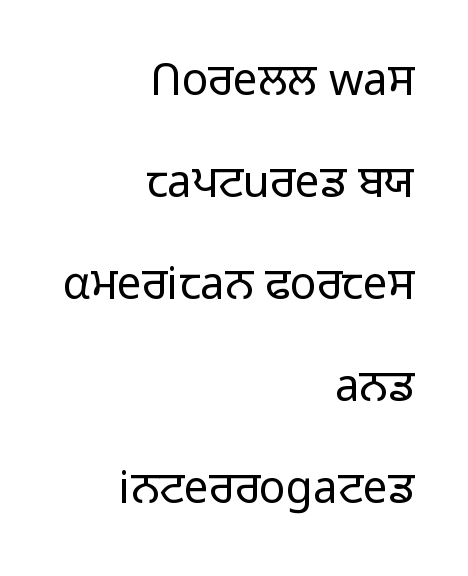
Right-aligned paragraph, ragged on the left. One glance says open: line gaps are wider than usual. What stands out about the letter spacing? Nothing — it is the standard amount. No word sits above an underline.
